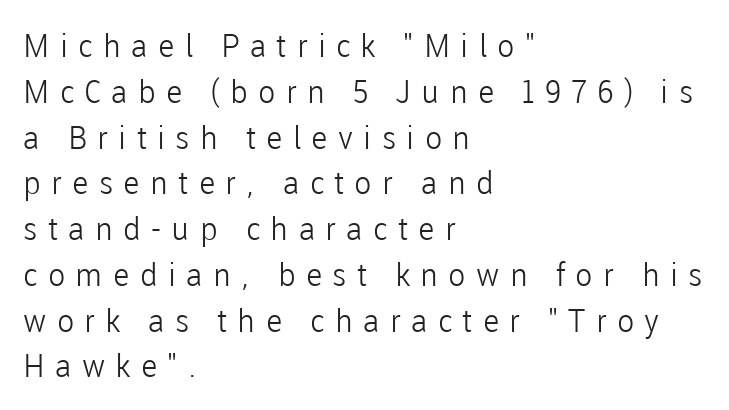
The image shows 32 px light sans-serif type, upright; set left-aligned, normal line spacing (1.43x), unusually wide letter spacing (+0.32 em), not underlined; low stroke contrast and a medium x-height.
